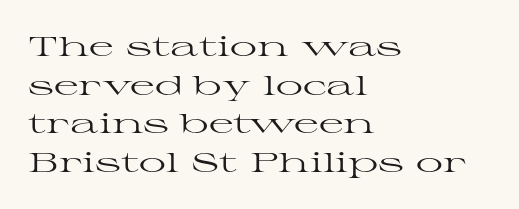
Q: Is the text bold? A: No.
Q: Is the text italic (slanted)? A: No, it is upright.
Q: Is the text underlined? A: No.
Q: How is the paragraph aligned? A: Left-aligned.
Q: Is the spacing between letters normal or unusually wide? A: Normal.
Q: Is the spacing between lines tight, normal or loose? A: Normal.
